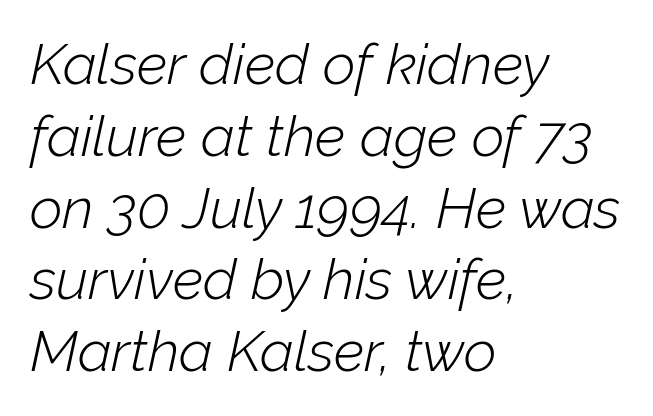
The image shows 57 px light type, italic (leaning right); set left-aligned, normal line spacing (1.26x), normal letter spacing, not underlined; low stroke contrast and a medium x-height.
